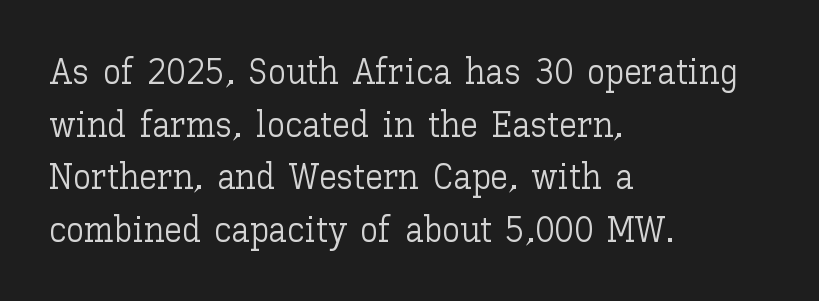
The image shows 36 px light type, upright; set left-aligned, normal line spacing (1.46x), normal letter spacing, not underlined; low stroke contrast and a medium x-height.
